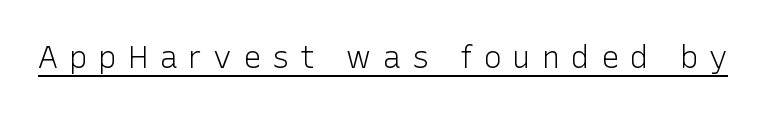
{"serif": "no", "italic": "no", "bold": "no", "weight": "light", "width": "normal", "stroke_contrast": "low", "x_height": "medium", "monospaced": "no", "underline": "yes", "letter_spacing": "wide", "letter_spacing_em": 0.35, "glyph_px": 31}
